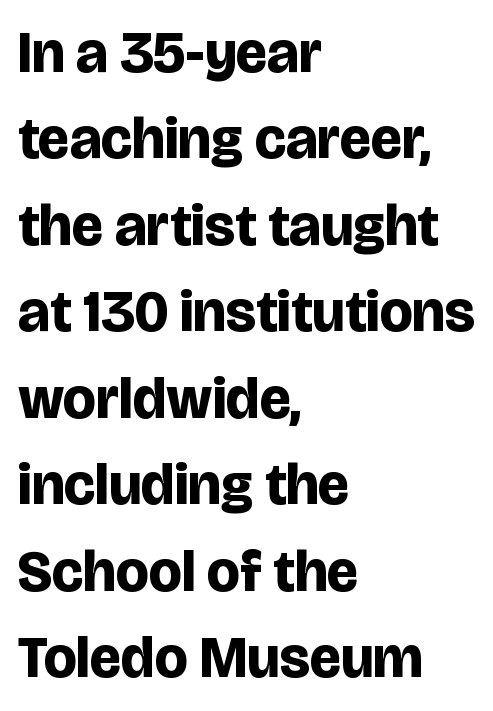
{"serif": "no", "italic": "no", "bold": "yes", "weight": "bold", "width": "normal", "stroke_contrast": "low", "x_height": "large", "monospaced": "no", "underline": "no", "align": "left", "line_spacing": "normal", "line_spacing_ratio": 1.49, "letter_spacing": "normal", "letter_spacing_em": 0.0, "glyph_px": 58}
